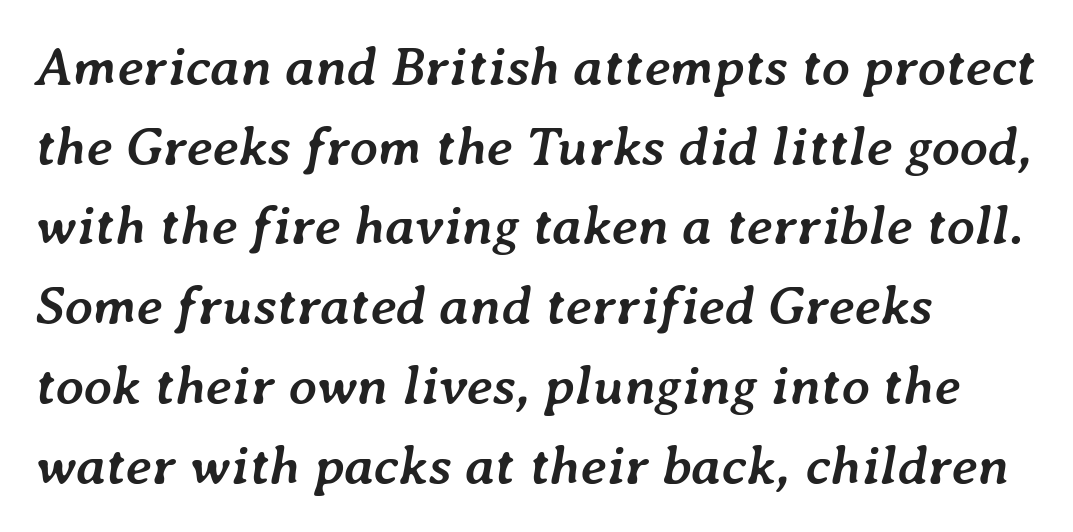
The image shows 55 px semibold type, italic (leaning right); set left-aligned, normal line spacing (1.45x), normal letter spacing, not underlined; low stroke contrast and a medium x-height.
